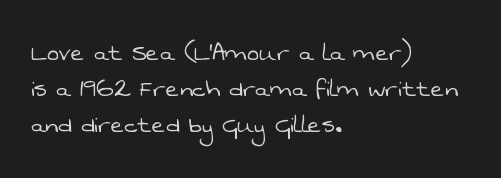
{"serif": "no", "bold": "no", "weight": "light", "width": "normal", "stroke_contrast": "low", "x_height": "medium", "monospaced": "no", "underline": "no", "align": "left", "line_spacing_ratio": 1.24, "letter_spacing": "normal", "letter_spacing_em": 0.0, "glyph_px": 29}
